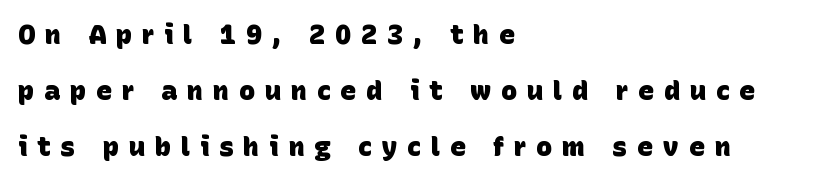
The image shows 27 px bold type; set left-aligned, loose line spacing (2.08x), unusually wide letter spacing (+0.36 em), not underlined.
